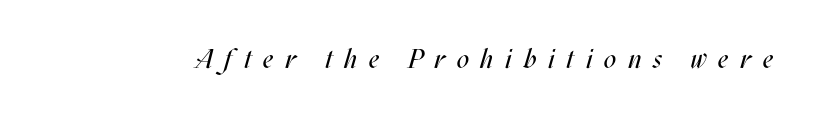
Q: Is the text bold? A: No.
Q: Is the text italic (slanted)? A: Yes, it leans right by about 17 degrees.
Q: Is the text underlined? A: No.
Q: Is the spacing between letters normal or unusually wide? A: Unusually wide.
